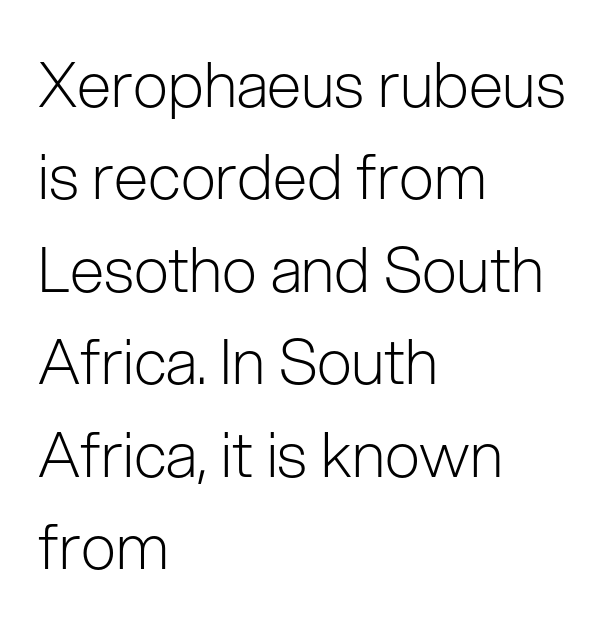
Q: Is the text bold? A: No.
Q: Is the text italic (slanted)? A: No, it is upright.
Q: Is the typeface a serif or a sans-serif typeface? A: Sans-serif.
Q: Is the text underlined? A: No.
Q: How is the paragraph aligned? A: Left-aligned.
Q: Is the spacing between letters normal or unusually wide? A: Normal.
Q: Is the spacing between lines tight, normal or loose? A: Normal.
Q: Width (condensed, normal, or wide)? A: Normal.
Q: Stroke contrast? A: Low.
Q: x-height? A: Medium.
Q: Monospaced? A: No.
